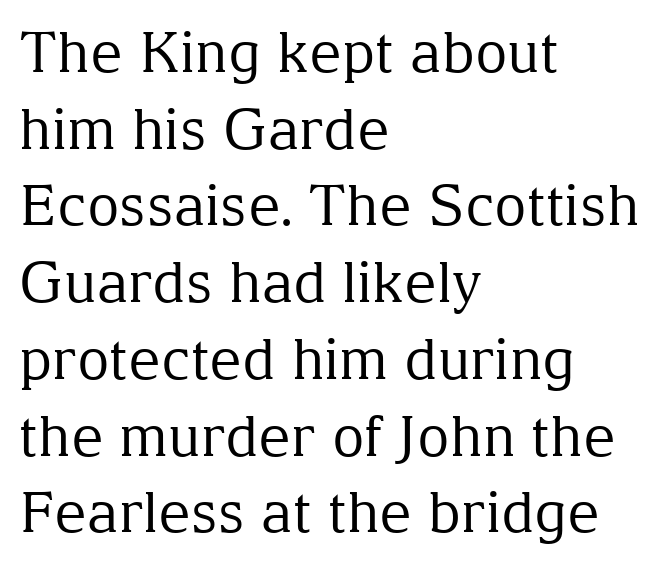
The image shows 56 px regular-weight serif type, upright; set left-aligned, normal line spacing (1.37x), normal letter spacing, not underlined; medium stroke contrast and a medium x-height.
